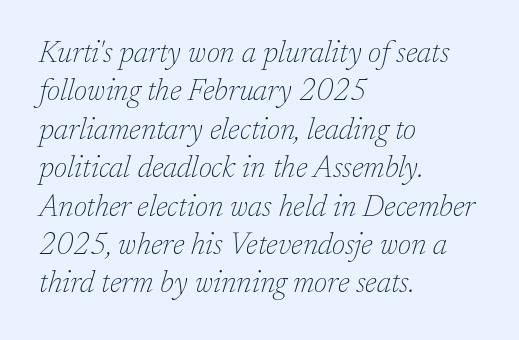
Here the designer chose a conventional face with non-uniform glyph widths. A student would call this left alignment; a typographer would say flush left, rag right. Ink coverage per letter is moderate at most. The passage shown stacks its lines at a standard gap. Typographically, this falls in the serif category.
